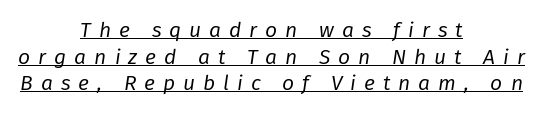
Q: Is the text bold? A: No.
Q: Is the text italic (slanted)? A: Yes, it leans right by about 8 degrees.
Q: Is the text underlined? A: Yes.
Q: How is the paragraph aligned? A: Centered.
Q: Is the spacing between letters normal or unusually wide? A: Unusually wide.
Q: Is the spacing between lines tight, normal or loose? A: Normal.
